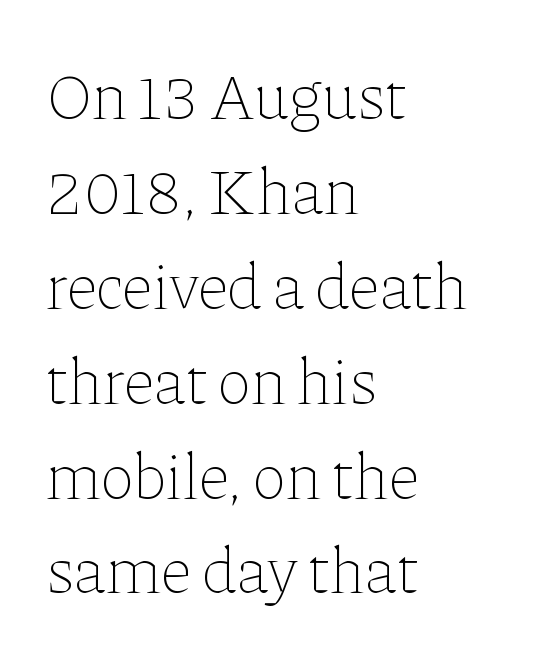
{"italic": "no", "bold": "no", "weight": "thin", "width": "normal", "stroke_contrast": "low", "x_height": "medium", "monospaced": "no", "underline": "no", "align": "left", "line_spacing": "normal", "line_spacing_ratio": 1.46, "letter_spacing": "normal", "letter_spacing_em": 0.0, "glyph_px": 65}
